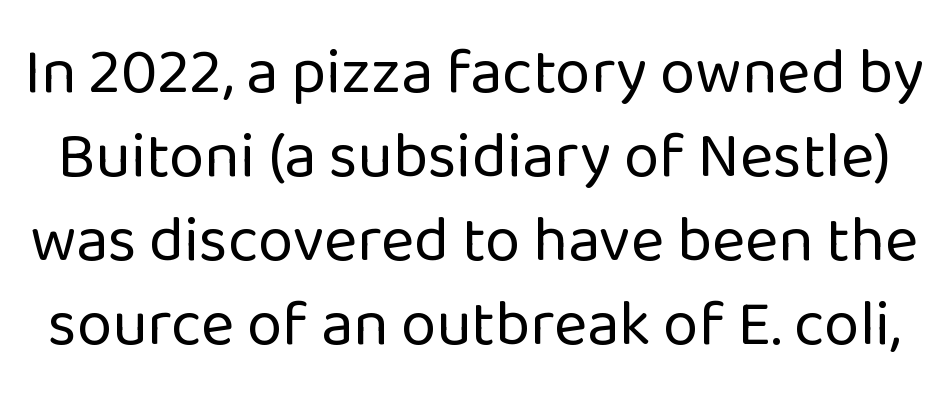
Q: Is the text bold? A: No.
Q: Is the text italic (slanted)? A: No, it is upright.
Q: Is the typeface a serif or a sans-serif typeface? A: Sans-serif.
Q: Is the text underlined? A: No.
Q: Is the spacing between letters normal or unusually wide? A: Normal.
Q: Is the spacing between lines tight, normal or loose? A: Normal.
Q: Width (condensed, normal, or wide)? A: Normal.
Q: Stroke contrast? A: Low.
Q: x-height? A: Medium.
Q: Monospaced? A: No.
